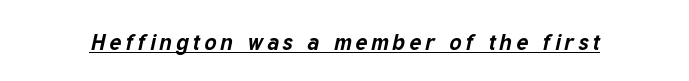
The typesetter has applied underlining to the passage shown. Rendered with sloped, italic letterforms. The glyphs have the mass of a bold cut.
